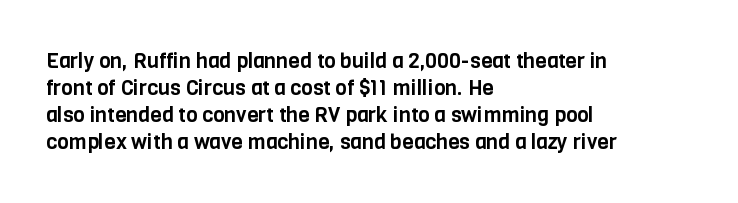
Q: Is the text italic (slanted)? A: No, it is upright.
Q: Is the text underlined? A: No.
Q: How is the paragraph aligned? A: Left-aligned.
Q: Is the spacing between letters normal or unusually wide? A: Normal.
Q: Is the spacing between lines tight, normal or loose? A: Normal.
